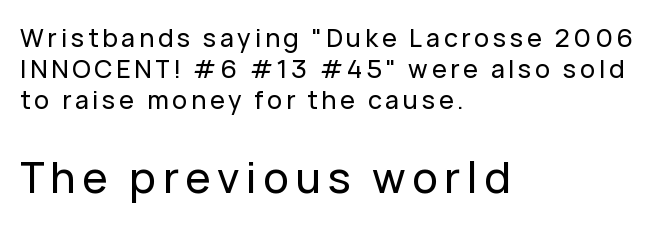
Small over large — that's the arrangement of the two blocks here. Has an underline been added? It has not. Note: no serifs on the glyphs. These lines were composed using upright roman letters. You could not count columns in this text — the font is proportionally spaced.
